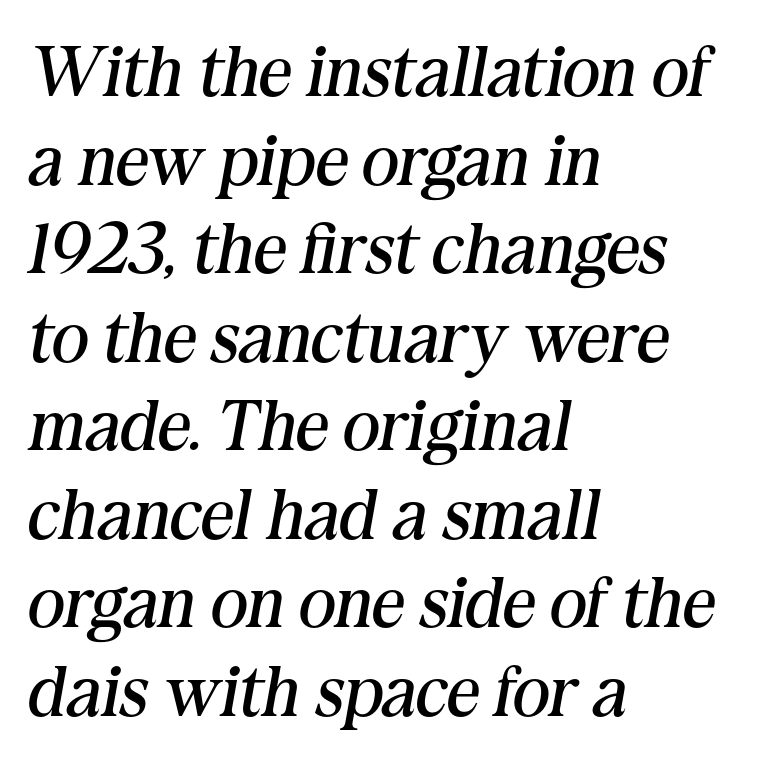
{"serif": "yes", "italic": "yes", "lean": "right", "slant_degrees": 10, "bold": "no", "weight": "regular", "width": "normal", "stroke_contrast": "medium", "x_height": "medium", "monospaced": "no", "underline": "no", "align": "left", "line_spacing_ratio": 1.23, "letter_spacing": "normal", "letter_spacing_em": 0.0, "glyph_px": 72}
